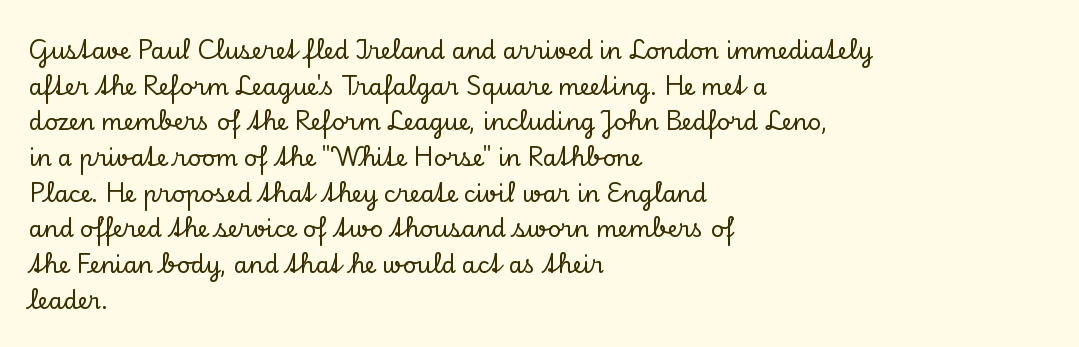
Q: Is the text italic (slanted)? A: No, it is upright.
Q: Is the text underlined? A: No.
Q: How is the paragraph aligned? A: Left-aligned.
Q: Is the spacing between letters normal or unusually wide? A: Normal.
Q: Is the spacing between lines tight, normal or loose? A: Normal.
